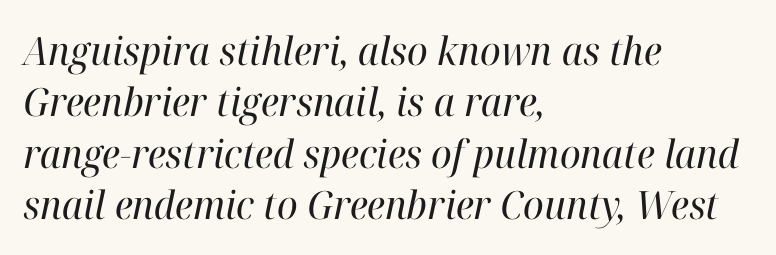
{"serif": "yes", "italic": "yes", "lean": "right", "slant_degrees": 12, "bold": "no", "weight": "regular", "width": "normal", "stroke_contrast": "high", "x_height": "medium", "monospaced": "no", "underline": "no", "align": "left", "line_spacing": "normal", "line_spacing_ratio": 1.32, "letter_spacing": "normal", "letter_spacing_em": 0.0, "glyph_px": 39}
